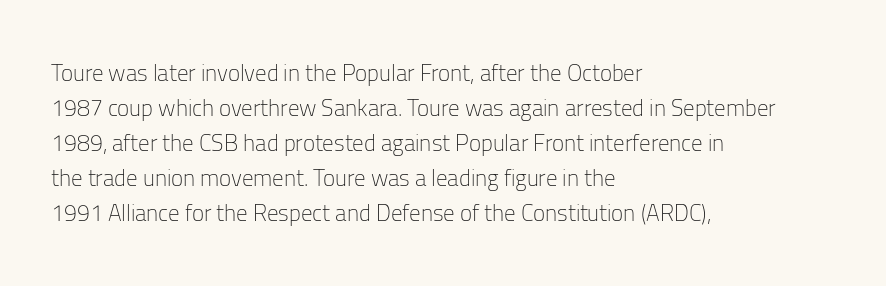
{"italic": "no", "bold": "no", "underline": "no", "align": "left", "line_spacing": "normal", "line_spacing_ratio": 1.52, "letter_spacing": "normal", "letter_spacing_em": 0.0, "glyph_px": 23}
